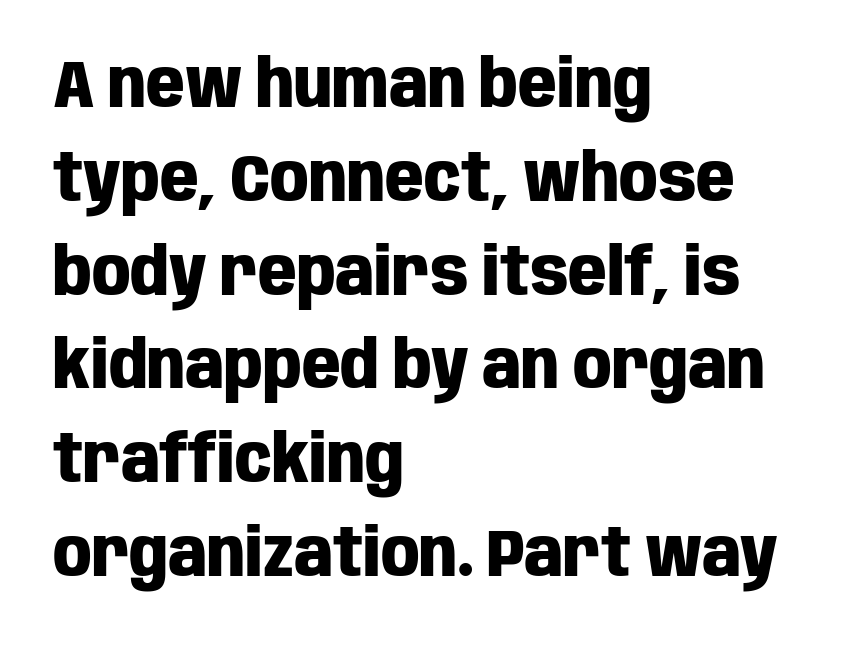
Leading: standard. The letters stand straight up with perfectly vertical stems. Typesetter's note: full bold, strokes at maximum text heaviness. The typesetter chose a ragged-right arrangement here. I'd call this a sans setting — the letters go barefoot. Proportional: the letters do not fall into vertical columns.
